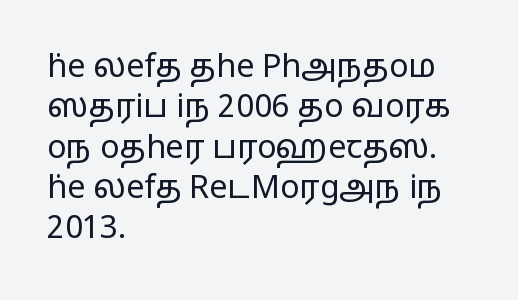
Honestly, there is no underline to notice here at all. The letters advance in unequal steps, a hallmark of proportional type. If you measured baseline to baseline, you'd find a middling distance. The font family rendered here belongs to the sans-serif group. The gaps between neighbouring characters are ordinary and unremarkable. A quiet, ordinary-to-light weight characterises the typeface.
